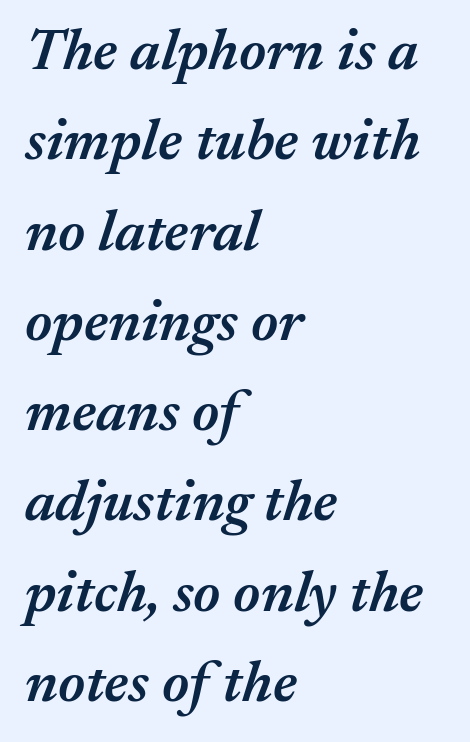
The image shows 59 px semibold type, italic (leaning right); set left-aligned, normal line spacing (1.53x), normal letter spacing, not underlined; medium stroke contrast and a medium x-height.
